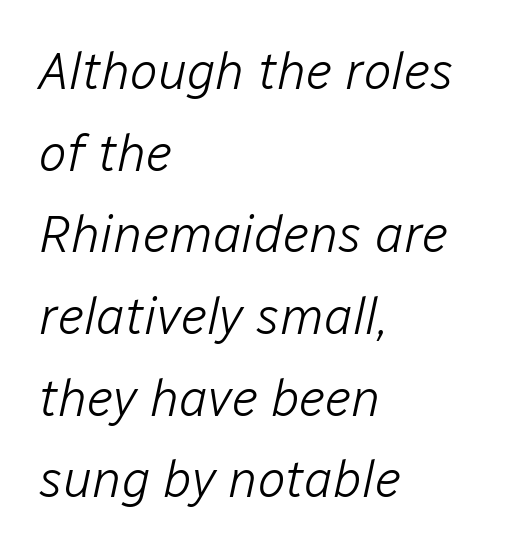
Q: Is the text bold? A: No.
Q: Is the text italic (slanted)? A: Yes, it leans right by about 12 degrees.
Q: Is the text underlined? A: No.
Q: How is the paragraph aligned? A: Left-aligned.
Q: Is the spacing between letters normal or unusually wide? A: Normal.
Q: Is the spacing between lines tight, normal or loose? A: Normal.
Q: Width (condensed, normal, or wide)? A: Normal.
Q: Stroke contrast? A: Low.
Q: x-height? A: Medium.
Q: Monospaced? A: No.
